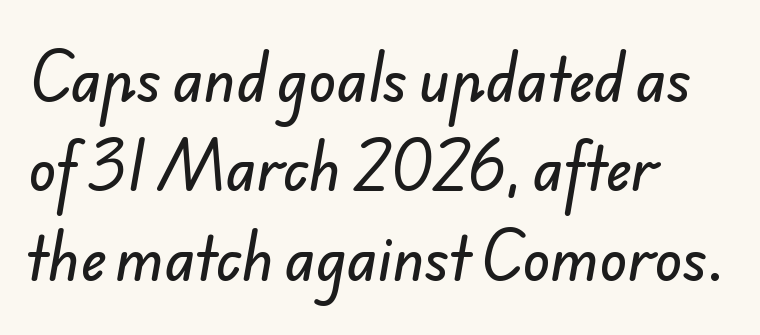
These lines keep a tight, regular rhythm from letter to letter. Character widths vary here, with narrow letters taking less room than wide ones. Each line starts at the same left margin while the right side varies. The vertical gap from one line to the next is medium.
